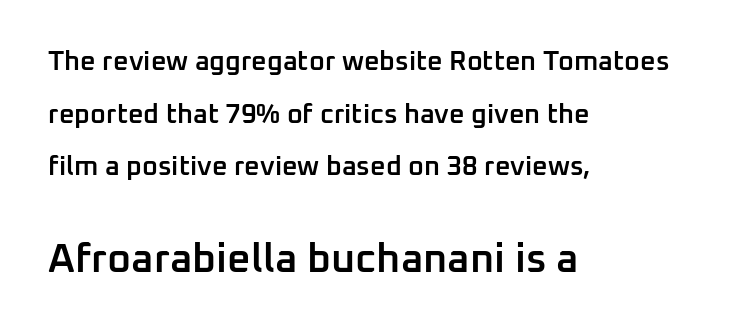
The image shows 41 px semibold sans-serif type, upright; set left-aligned, loose line spacing (1.95x), normal letter spacing, not underlined; the second (bottom) block is 1.52x larger; low stroke contrast and a medium x-height.
